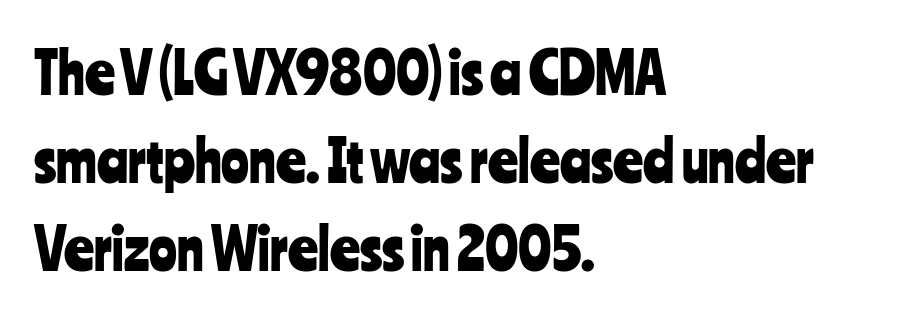
The image shows 58 px condensed sans-serif type, upright; set left-aligned, normal line spacing (1.52x), normal letter spacing, not underlined; low stroke contrast and a medium x-height.
